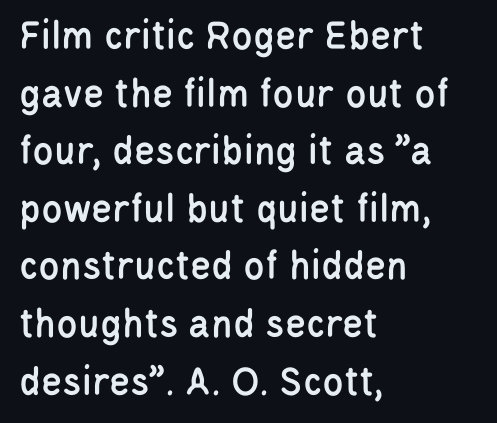
Q: Is the text italic (slanted)? A: No, it is upright.
Q: Is the typeface a serif or a sans-serif typeface? A: Sans-serif.
Q: Is the text underlined? A: No.
Q: How is the paragraph aligned? A: Left-aligned.
Q: Is the spacing between letters normal or unusually wide? A: Normal.
Q: Is the spacing between lines tight, normal or loose? A: Normal.
Q: Width (condensed, normal, or wide)? A: Condensed.
Q: Stroke contrast? A: Low.
Q: x-height? A: Large.
Q: Monospaced? A: No.
